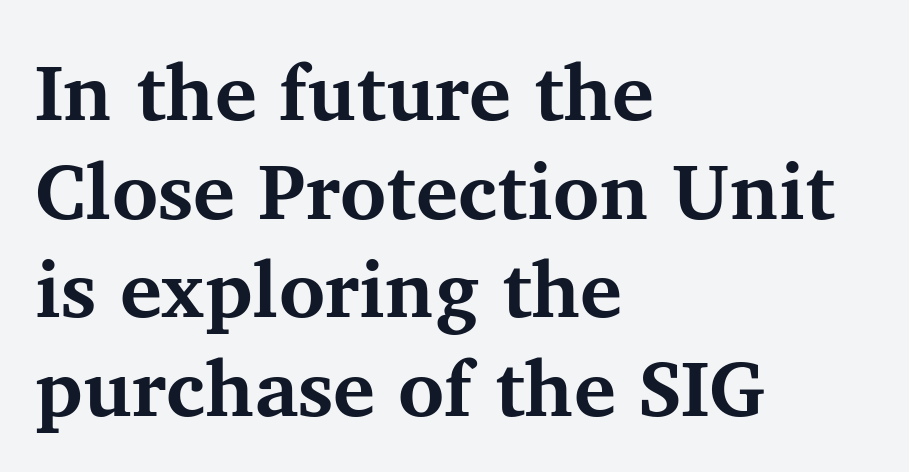
The image shows 79 px bold serif type, upright; set left-aligned, normal line spacing (1.25x), normal letter spacing, not underlined; medium stroke contrast and a medium x-height.
